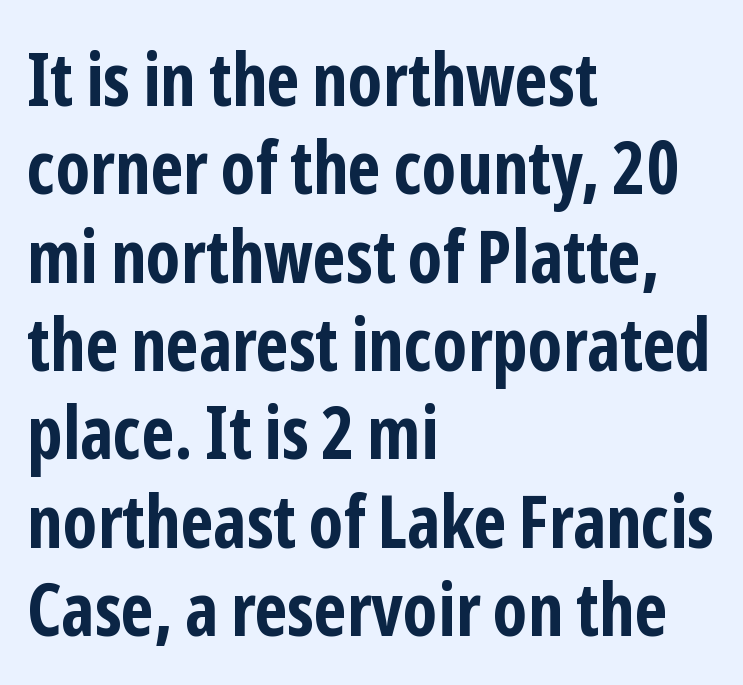
Q: Is the text bold? A: Yes.
Q: Is the text italic (slanted)? A: No, it is upright.
Q: Is the typeface a serif or a sans-serif typeface? A: Sans-serif.
Q: Is the text underlined? A: No.
Q: How is the paragraph aligned? A: Left-aligned.
Q: Is the spacing between letters normal or unusually wide? A: Normal.
Q: Width (condensed, normal, or wide)? A: Condensed.
Q: Stroke contrast? A: Low.
Q: x-height? A: Medium.
Q: Monospaced? A: No.
